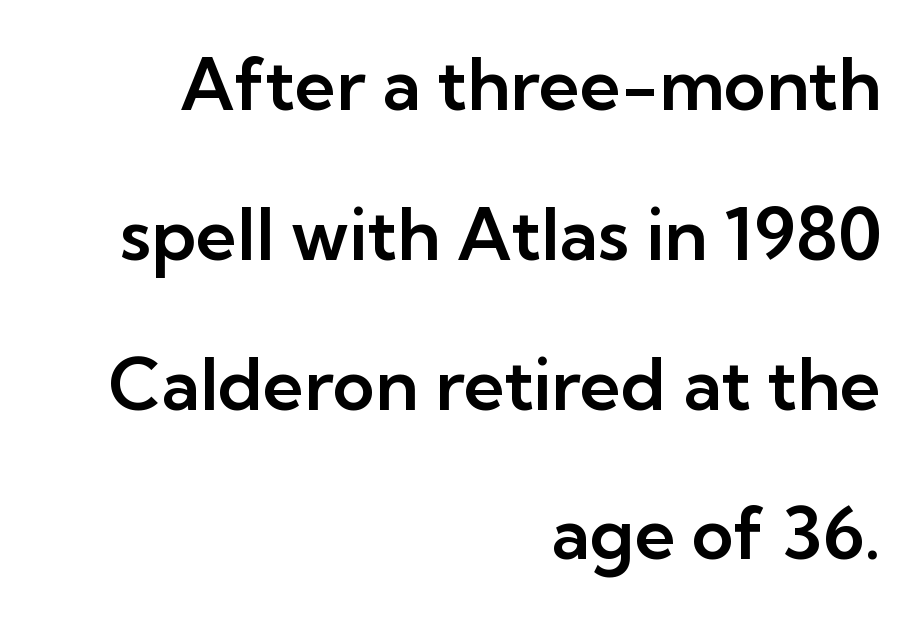
This is roman type, the default non-slanted kind. Line endings align vertically; line beginnings do not. Standard letterfit; no display-style spreading of the glyphs. Look at the bottom of the vertical strokes: they stop flat, with no serifs.
